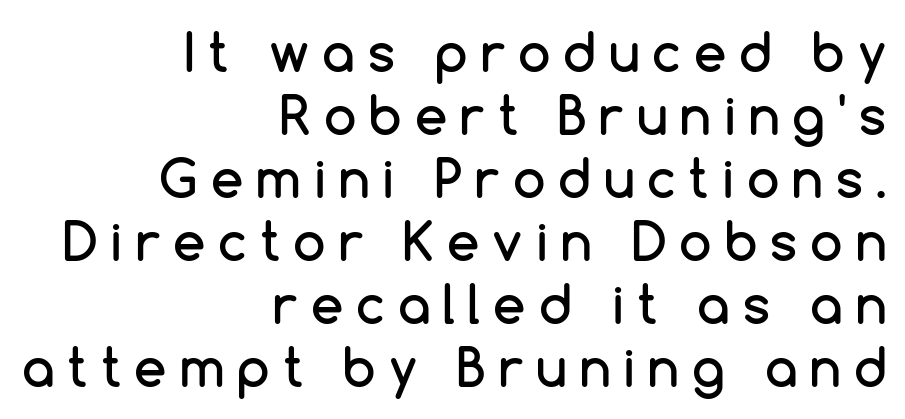
Q: Is the text italic (slanted)? A: No, it is upright.
Q: Is the typeface a serif or a sans-serif typeface? A: Sans-serif.
Q: Is the text underlined? A: No.
Q: How is the paragraph aligned? A: Right-aligned.
Q: Is the spacing between letters normal or unusually wide? A: Unusually wide.
Q: Width (condensed, normal, or wide)? A: Normal.
Q: Stroke contrast? A: Low.
Q: x-height? A: Medium.
Q: Monospaced? A: No.
